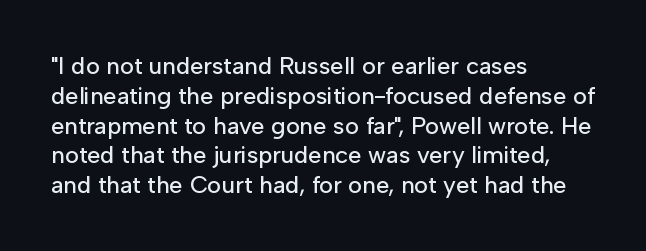
The image shows 24 px text type, upright; set left-aligned, line spacing 1.24x, normal letter spacing, not underlined.
